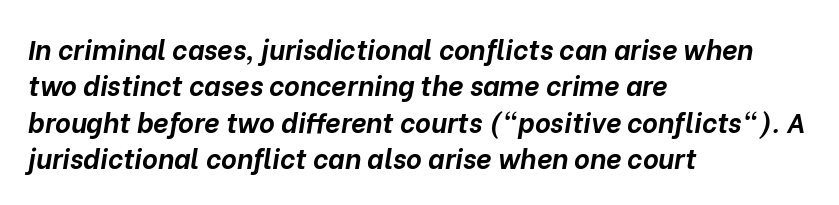
{"italic": "yes", "lean": "right", "slant_degrees": 10, "bold": "yes", "underline": "no", "align": "left", "line_spacing": "normal", "line_spacing_ratio": 1.35, "letter_spacing": "normal", "letter_spacing_em": 0.0, "glyph_px": 27}
